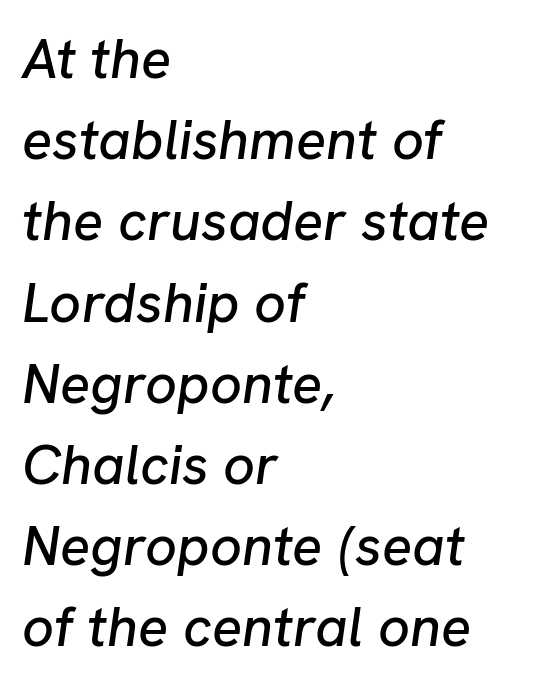
Emphasis-style slanted type is in use. The lines sit at an ordinary, default distance from one another. Every row of glyphs begins at an identical x-position on the left. The tracking reads as untouched default to a designer's eye. Descenders are the only things crossing below the line. This sample has the flowing, uneven cadence of proportional lettering.
